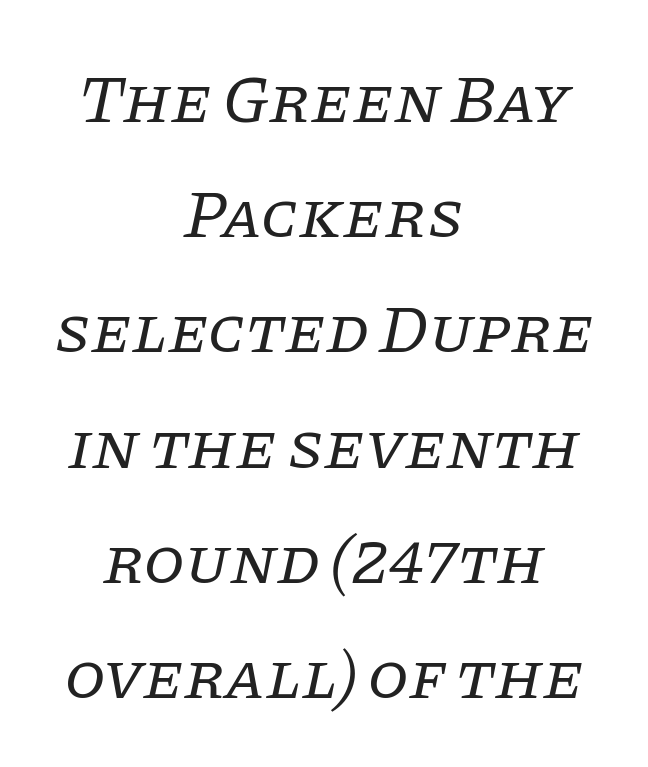
Tall strokes in this sample are angled rather than plumb. A serif font was chosen for this passage. These lines are rendered in a variable-pitch font. Clear beneath every line of the passage. Is the type heavy? It reads as light-to-regular instead.
